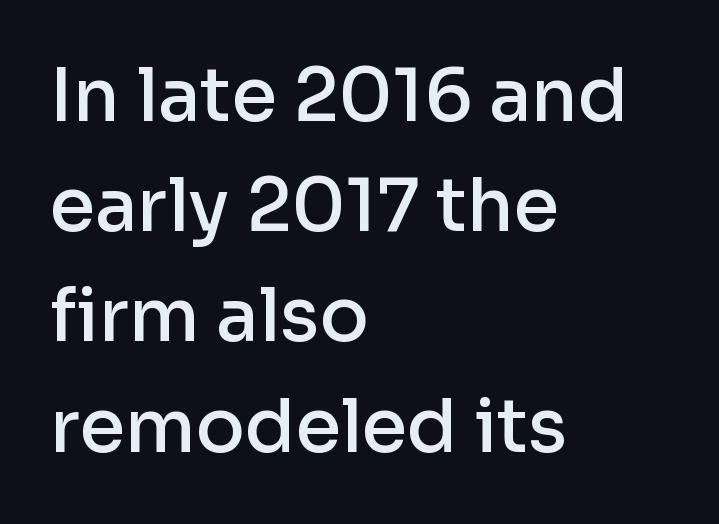
The image shows 73 px semibold sans-serif type, upright; set left-aligned, normal line spacing (1.51x), normal letter spacing, not underlined; low stroke contrast and a medium x-height.
